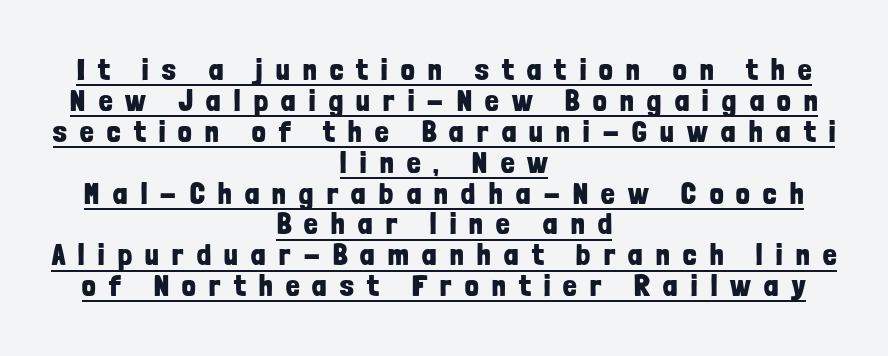
{"serif": "no", "italic": "no", "bold": "yes", "weight": "bold", "width": "condensed", "stroke_contrast": "low", "x_height": "medium", "monospaced": "no", "underline": "yes", "align": "center", "line_spacing": "tight", "line_spacing_ratio": 1.03, "letter_spacing": "wide", "letter_spacing_em": 0.45, "glyph_px": 30}
